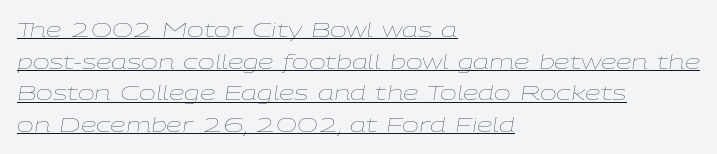
Is the stroke heavy? The answer is a plain regular-or-lighter. An italicized treatment has been applied to the whole sample. The lines are quadded left. Like a heading marked for emphasis, these lines bear an underscore.
